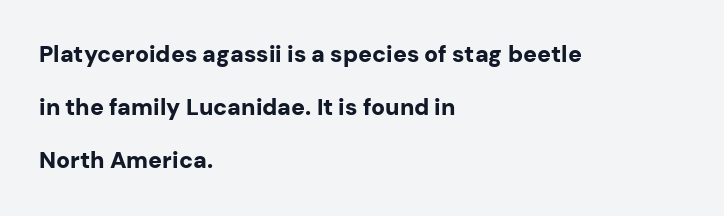
Characters remain perfectly vertical along every line. Standard letterfit; no display-style spreading of the glyphs. The setting favours the left margin, as ordinary paragraphs usually do. Heavy, bold letterforms. Plain, unruled lines of type.
